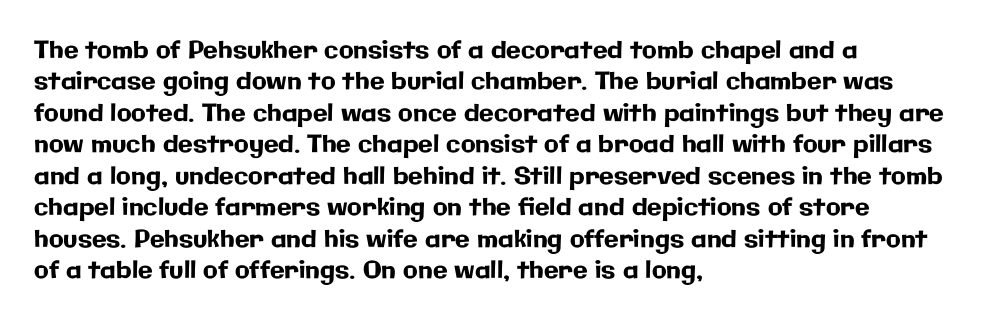
{"italic": "no", "underline": "no", "align": "left", "line_spacing": "normal", "line_spacing_ratio": 1.31, "letter_spacing": "normal", "letter_spacing_em": 0.0, "glyph_px": 24}
